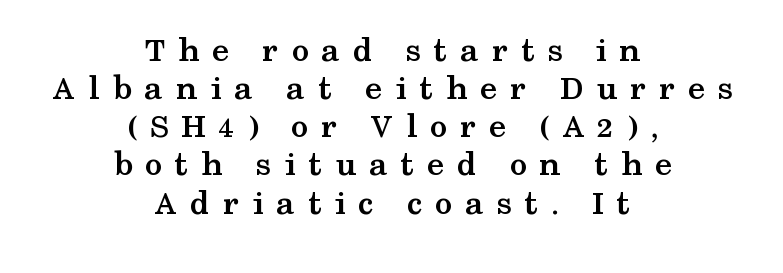
The image shows 35 px semibold, wide serif type, upright; set centered, tight line spacing (1.09x), unusually wide letter spacing (+0.36 em), not underlined; medium stroke contrast and a medium x-height.
